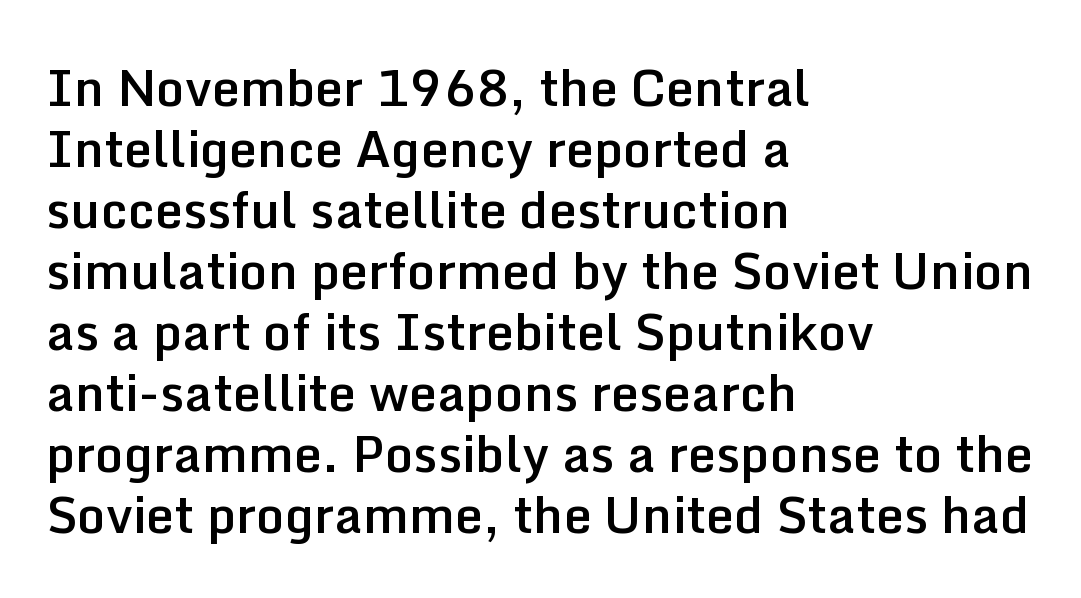
{"serif": "no", "italic": "no", "bold": "semi", "weight": "semibold", "width": "normal", "stroke_contrast": "low", "x_height": "medium", "monospaced": "no", "underline": "no", "align": "left", "line_spacing_ratio": 1.22, "letter_spacing": "normal", "letter_spacing_em": 0.0, "glyph_px": 50}
